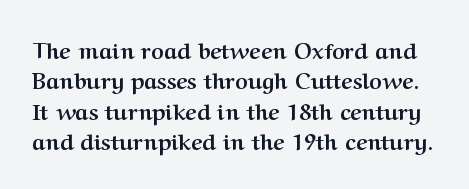
{"italic": "no", "bold": "yes", "underline": "no", "line_spacing": "normal", "line_spacing_ratio": 1.38, "letter_spacing": "normal", "letter_spacing_em": 0.0, "glyph_px": 22}
